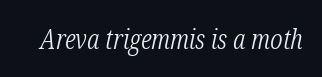
The type is set solid horizontally, with unmodified tracking. The strokes are not fattened; the text isn't bold. The face used here is proportionally spaced, like ordinary book or web type. The words here are not underlined. Typographically, this falls in the serif category. Compared with ordinary roman type, these characters are visibly tilted.
